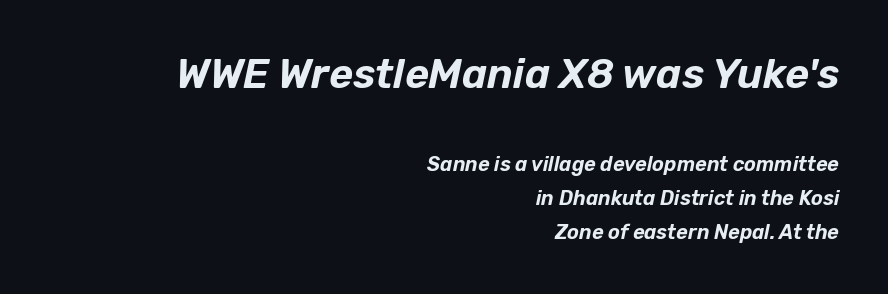
Q: Is the text italic (slanted)? A: Yes, it leans right by about 12 degrees.
Q: Is the text underlined? A: No.
Q: How is the paragraph aligned? A: Right-aligned.
Q: Is the spacing between letters normal or unusually wide? A: Normal.
Q: Which block of text is set in a larger size, the first (top) or the second (bottom)? A: The first (top) one.
Q: Width (condensed, normal, or wide)? A: Normal.
Q: Stroke contrast? A: Low.
Q: x-height? A: Medium.
Q: Monospaced? A: No.
